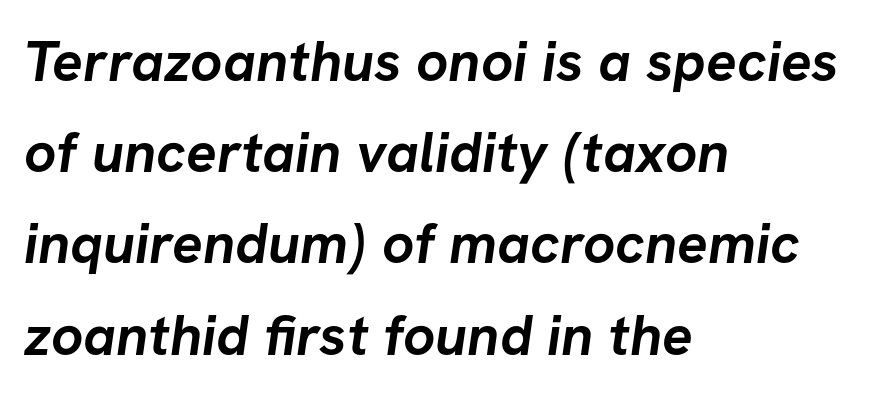
{"serif": "no", "bold": "yes", "weight": "semibold", "width": "normal", "stroke_contrast": "low", "x_height": "medium", "monospaced": "no", "underline": "no", "align": "left", "line_spacing": "normal", "line_spacing_ratio": 1.6, "letter_spacing": "normal", "letter_spacing_em": 0.0, "glyph_px": 57}
